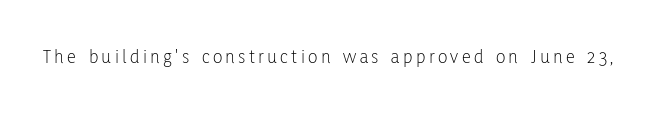
Q: Is the text bold? A: No.
Q: Is the text italic (slanted)? A: No, it is upright.
Q: Is the text underlined? A: No.
